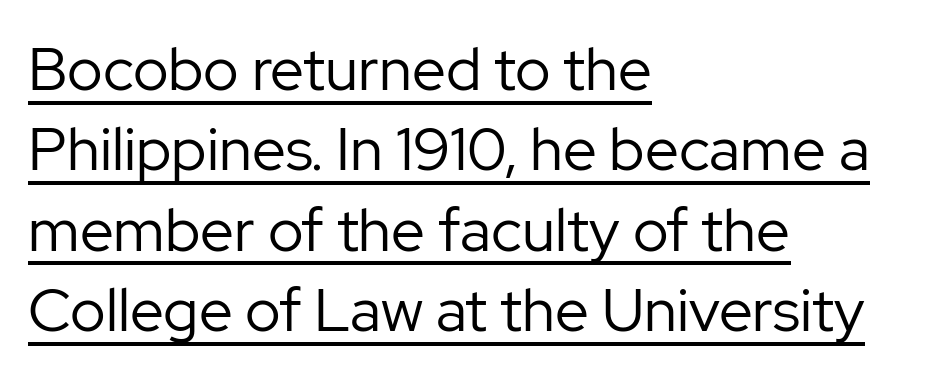
Q: Is the text bold? A: No.
Q: Is the text italic (slanted)? A: No, it is upright.
Q: Is the typeface a serif or a sans-serif typeface? A: Sans-serif.
Q: Is the text underlined? A: Yes.
Q: How is the paragraph aligned? A: Left-aligned.
Q: Is the spacing between letters normal or unusually wide? A: Normal.
Q: Is the spacing between lines tight, normal or loose? A: Normal.
Q: Width (condensed, normal, or wide)? A: Normal.
Q: Stroke contrast? A: Low.
Q: x-height? A: Medium.
Q: Monospaced? A: No.
